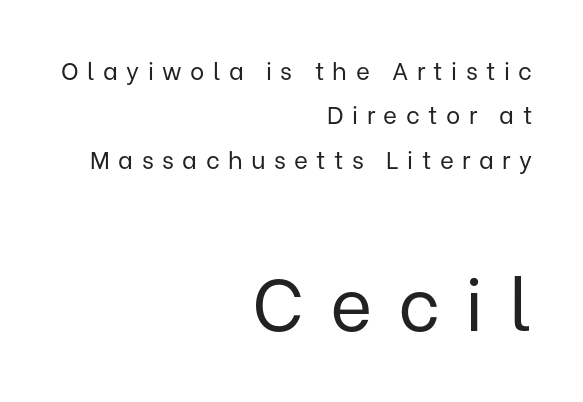
{"serif": "no", "italic": "no", "bold": "no", "weight": "regular", "width": "normal", "stroke_contrast": "low", "x_height": "medium", "monospaced": "no", "underline": "no", "align": "right", "line_spacing_ratio": 1.85, "letter_spacing": "wide", "letter_spacing_em": 0.35, "larger_block": "second", "size_ratio": 3.04, "glyph_px": 73}
